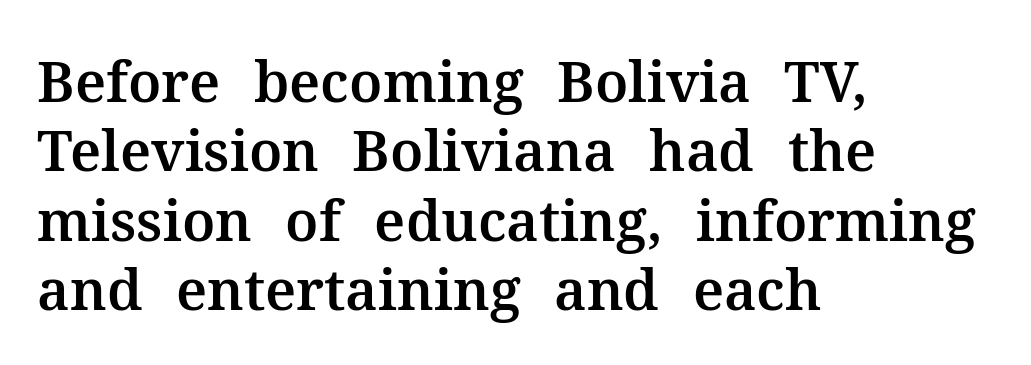
The image shows 56 px serif type, upright; set left-aligned, line spacing 1.24x, normal letter spacing, not underlined; medium stroke contrast and a medium x-height.
